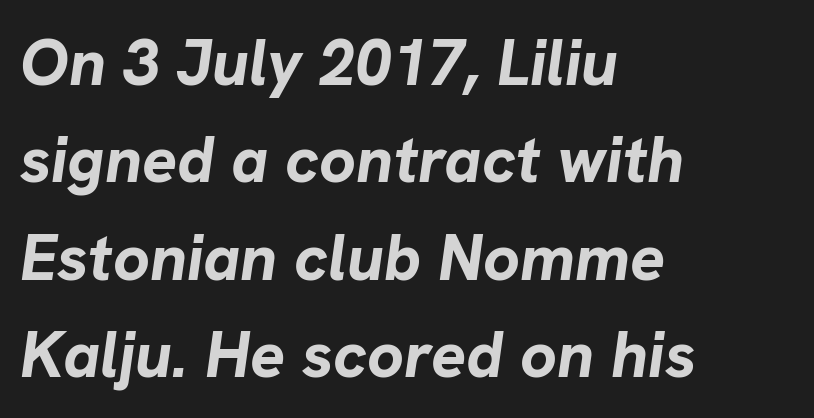
The passage shown is typed in a proportional face where columns would drift. A normal amount of white space separates one row of letters from the next. Slant detected: the letters are inclined. Nobody drew a line under any word here. In terms of weight, the rendering is a true, heavy bold. This rendering uses left alignment, leaving the right contour irregular.
